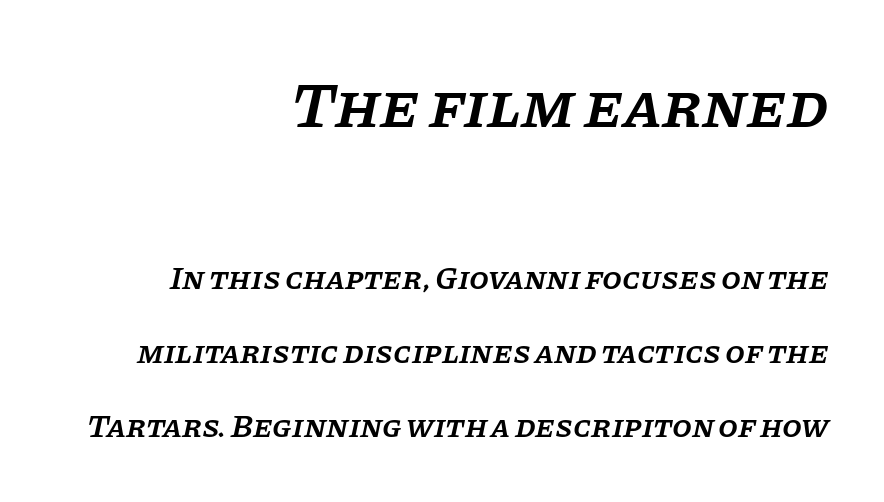
The image shows 64 px semibold serif type, italic (leaning right); set right-aligned, loose line spacing (2.3x), normal letter spacing, not underlined; the first (top) block is 2.0x larger; low stroke contrast and a large x-height.
